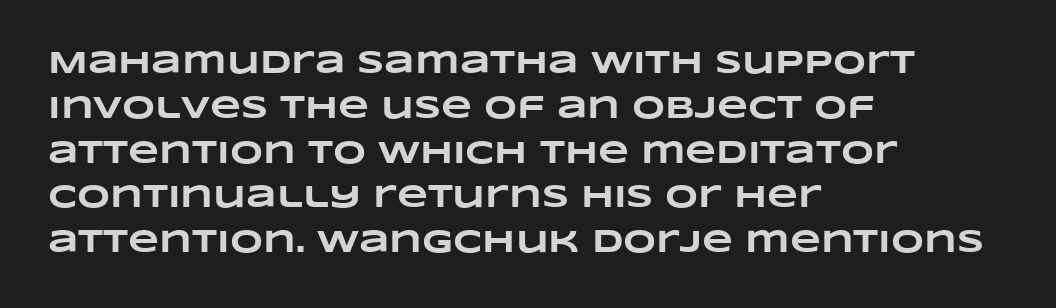
{"bold": "yes", "weight": "heavy", "width": "wide", "stroke_contrast": "low", "x_height": "large", "monospaced": "no", "underline": "no", "align": "left", "line_spacing": "normal", "line_spacing_ratio": 1.4, "letter_spacing": "normal", "letter_spacing_em": 0.0, "glyph_px": 32}
